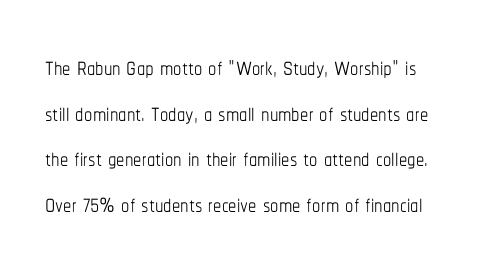
Q: Is the text bold? A: No.
Q: Is the text italic (slanted)? A: No, it is upright.
Q: Is the text underlined? A: No.
Q: Is the spacing between letters normal or unusually wide? A: Normal.
Q: Is the spacing between lines tight, normal or loose? A: Normal.
Q: Width (condensed, normal, or wide)? A: Condensed.
Q: Stroke contrast? A: Low.
Q: x-height? A: Medium.
Q: Monospaced? A: No.
